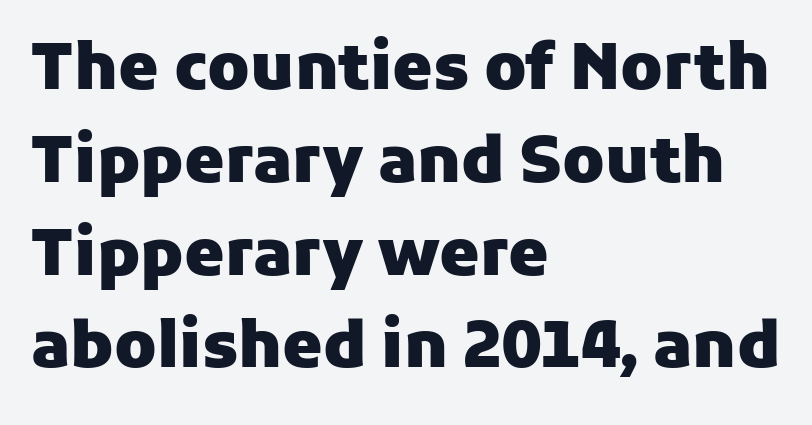
The image shows 64 px heavy sans-serif type, upright; set left-aligned, normal line spacing (1.45x), normal letter spacing, not underlined; low stroke contrast and a medium x-height.
